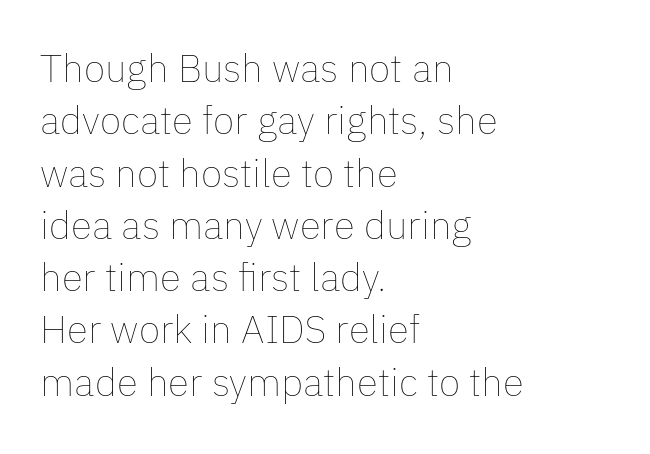
{"italic": "no", "bold": "no", "weight": "thin", "width": "normal", "stroke_contrast": "low", "x_height": "medium", "monospaced": "no", "underline": "no", "align": "left", "line_spacing": "normal", "line_spacing_ratio": 1.34, "letter_spacing": "normal", "letter_spacing_em": 0.0, "glyph_px": 39}
